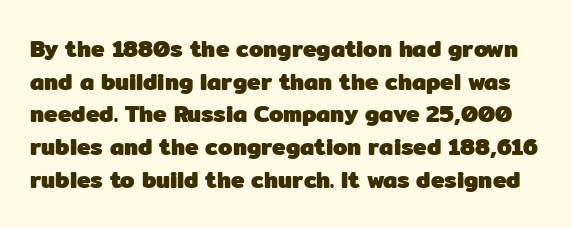
The image shows 23 px bold type, upright; set normal line spacing (1.42x), normal letter spacing, not underlined.
